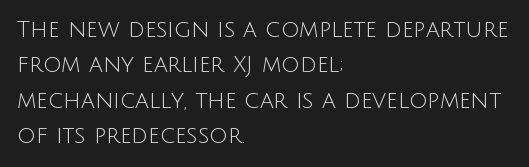
The face looks like a standard text weight, possibly lighter. Vertical strokes here are truly vertical. These lines keep a tight, regular rhythm from letter to letter. Leading matches the norm, producing a regular column. Left-aligned paragraph, ragged on the right. The space directly below the letters is spotless.
